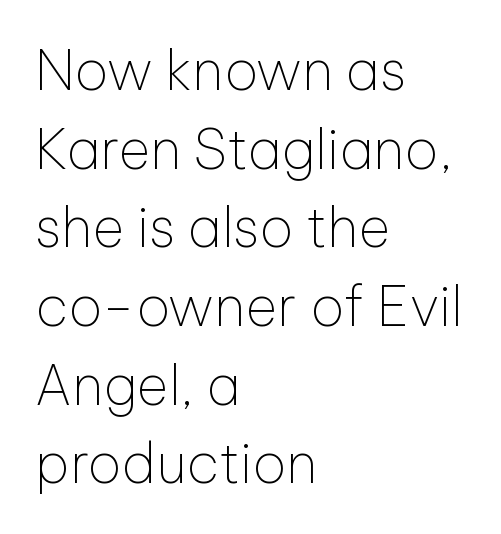
Typographically, this falls in the sans-serif category. These lines are rendered in a variable-pitch font. If you drew a line through each stem, it would be perfectly vertical. The vertical gap from one line to the next is medium. Left-aligned paragraph, ragged on the right. Any mark beneath the type? The region is blank.
